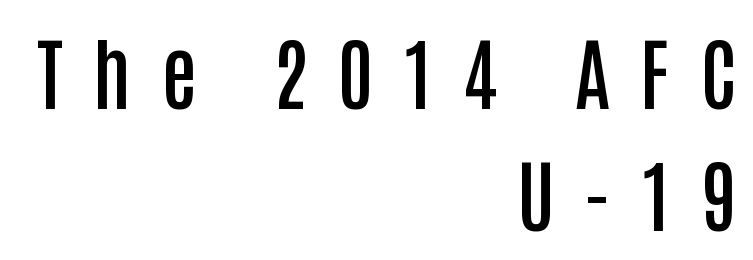
Note: no serifs on the glyphs. The lettering stays uniformly vertical, giving the passage a roman look. Note the varied advance widths — an 'i' is clearly narrower than an 'm'. This sample is right-justified, so line beginnings fall wherever the words allow. Tracking value appears strongly positive — letters spread wide.
